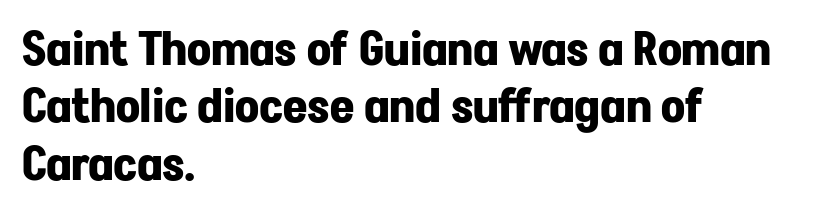
The image shows 47 px bold sans-serif type, upright; set left-aligned, line spacing 1.22x, normal letter spacing, not underlined; low stroke contrast and a medium x-height.
